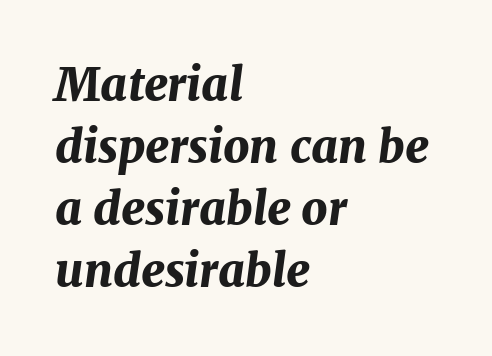
The image shows 46 px bold type, italic (leaning right); set left-aligned, normal line spacing (1.35x), normal letter spacing, not underlined; medium stroke contrast and a medium x-height.
